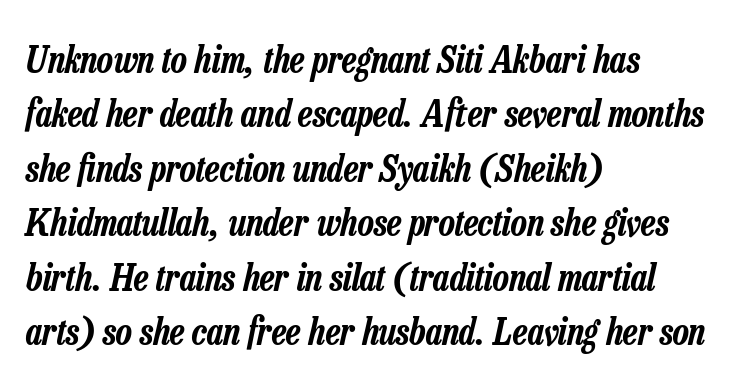
Q: Is the text italic (slanted)? A: Yes, it leans right by about 13 degrees.
Q: Is the text underlined? A: No.
Q: How is the paragraph aligned? A: Left-aligned.
Q: Is the spacing between letters normal or unusually wide? A: Normal.
Q: Is the spacing between lines tight, normal or loose? A: Normal.
Q: Width (condensed, normal, or wide)? A: Condensed.
Q: Stroke contrast? A: Low.
Q: x-height? A: Medium.
Q: Monospaced? A: No.
